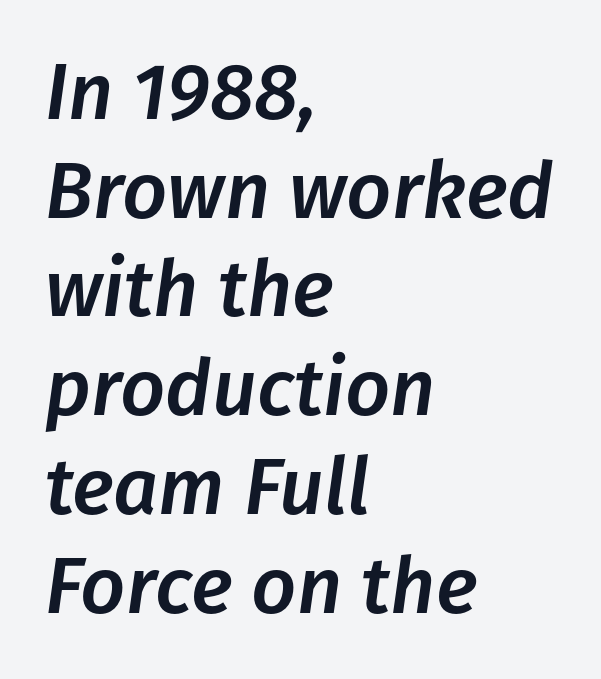
{"italic": "yes", "lean": "right", "slant_degrees": 8, "width": "normal", "stroke_contrast": "low", "x_height": "medium", "monospaced": "no", "underline": "no", "align": "left", "line_spacing": "normal", "line_spacing_ratio": 1.25, "letter_spacing": "normal", "letter_spacing_em": 0.0, "glyph_px": 79}
